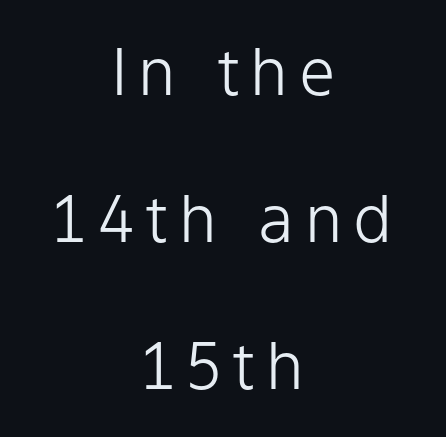
The image shows 65 px light sans-serif type, upright; set centered, loose line spacing (2.26x), not underlined; low stroke contrast and a medium x-height.
